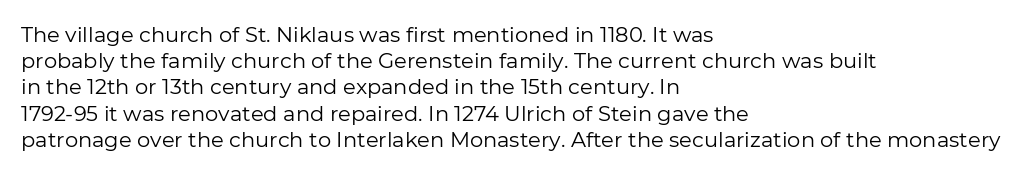
{"italic": "no", "bold": "no", "underline": "no", "align": "left", "line_spacing": "normal", "line_spacing_ratio": 1.25, "letter_spacing": "normal", "letter_spacing_em": 0.0, "glyph_px": 21}
